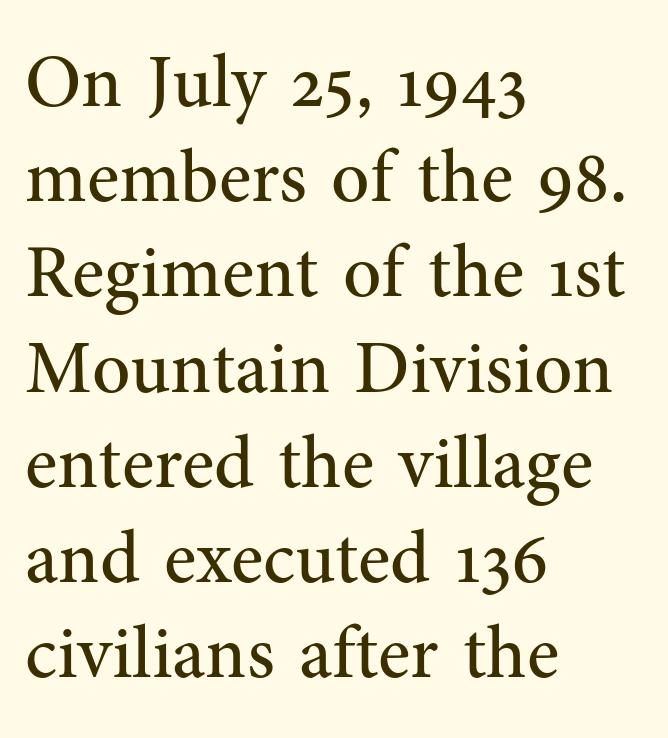
Leading: standard. Posture: upright roman. Vertical stems look standard width or narrower in stroke. The specimen omits any rule beneath the text block's lines. The rendering keeps characters at their native spacing. These lines are rendered in a variable-pitch font.
